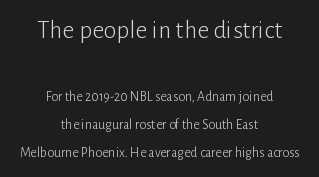
Of the two passages, the one on top uses the larger point size. The type is set solid horizontally, with unmodified tracking. Ink coverage per letter is moderate at most. The space between consecutive lines is lavish. The lines in this sample share a center point and differ in where they start and stop.
